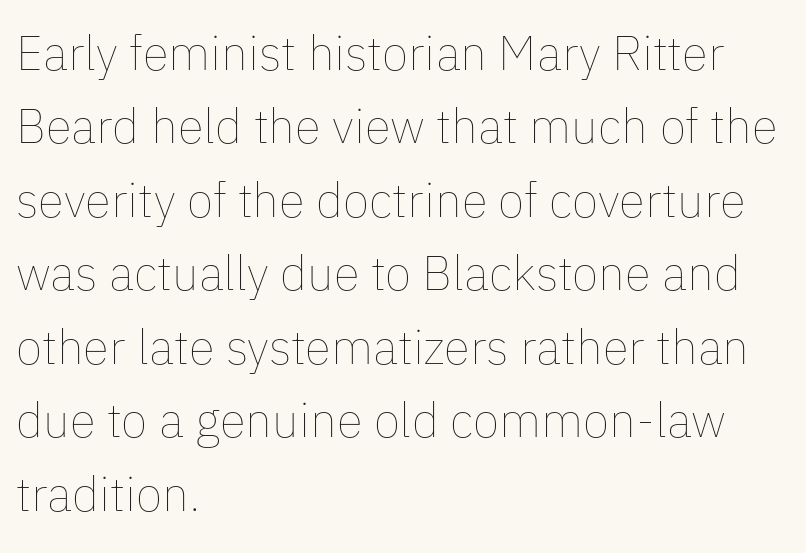
The image shows 48 px thin type, upright; set left-aligned, normal line spacing (1.53x), normal letter spacing, not underlined; low stroke contrast and a medium x-height.
